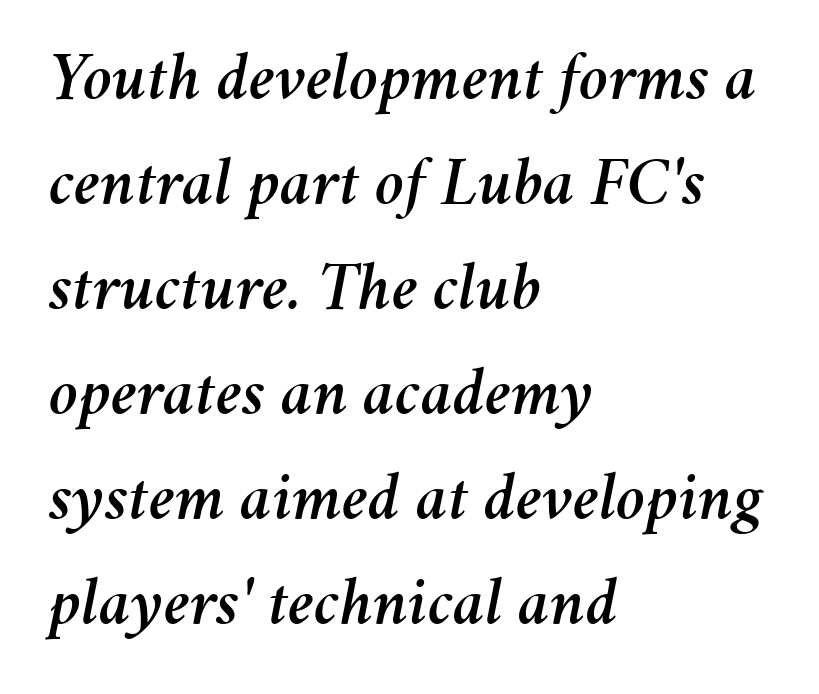
Q: Is the text italic (slanted)? A: Yes, it leans right by about 11 degrees.
Q: Is the text underlined? A: No.
Q: How is the paragraph aligned? A: Left-aligned.
Q: Is the spacing between letters normal or unusually wide? A: Normal.
Q: Is the spacing between lines tight, normal or loose? A: Normal.
Q: Width (condensed, normal, or wide)? A: Normal.
Q: Stroke contrast? A: Medium.
Q: x-height? A: Medium.
Q: Monospaced? A: No.
